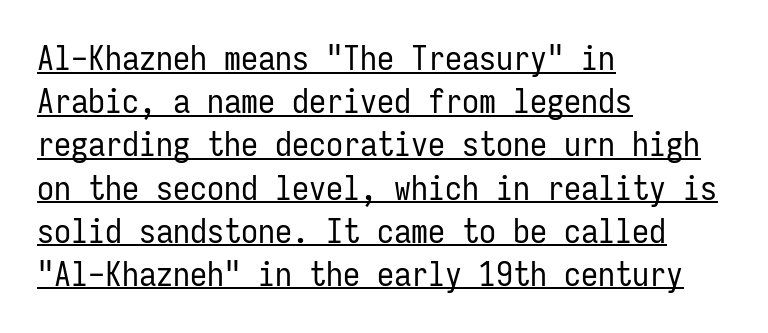
Unbolded letterforms with no extra heft. The sample's only ornament is a line tracing under the words. If you measured baseline to baseline, you'd find a middling distance. Nothing sits at the stroke ends, so this counts as sans-serif.
